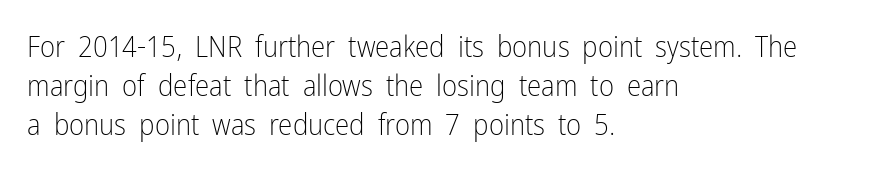
The image shows 29 px light, condensed sans-serif type, upright; set left-aligned, normal line spacing (1.35x), normal letter spacing, not underlined; low stroke contrast and a medium x-height.
